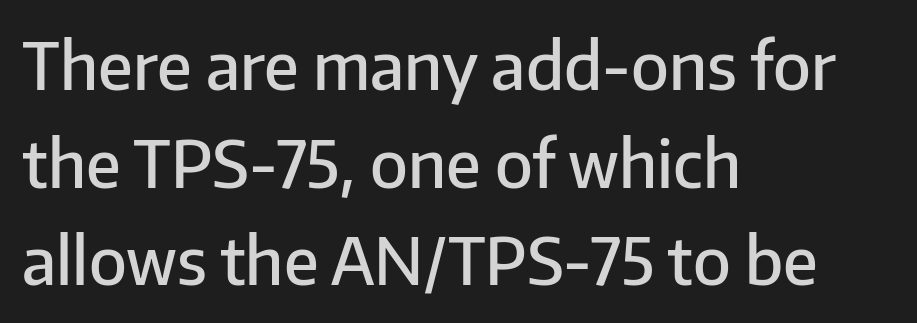
Q: Is the text bold? A: Semi-bold.
Q: Is the text italic (slanted)? A: No, it is upright.
Q: Is the typeface a serif or a sans-serif typeface? A: Sans-serif.
Q: Is the text underlined? A: No.
Q: How is the paragraph aligned? A: Left-aligned.
Q: Is the spacing between letters normal or unusually wide? A: Normal.
Q: Is the spacing between lines tight, normal or loose? A: Normal.
Q: Width (condensed, normal, or wide)? A: Normal.
Q: Stroke contrast? A: Low.
Q: x-height? A: Medium.
Q: Monospaced? A: No.
